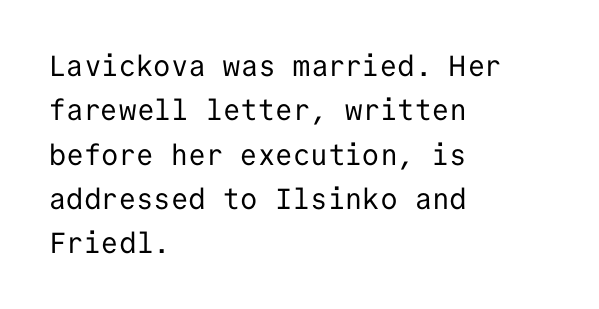
{"serif": "no", "italic": "no", "bold": "no", "weight": "regular", "width": "normal", "stroke_contrast": "low", "x_height": "medium", "monospaced": "yes", "underline": "no", "align": "left", "line_spacing": "normal", "line_spacing_ratio": 1.53, "letter_spacing": "normal", "letter_spacing_em": 0.0, "glyph_px": 29}
